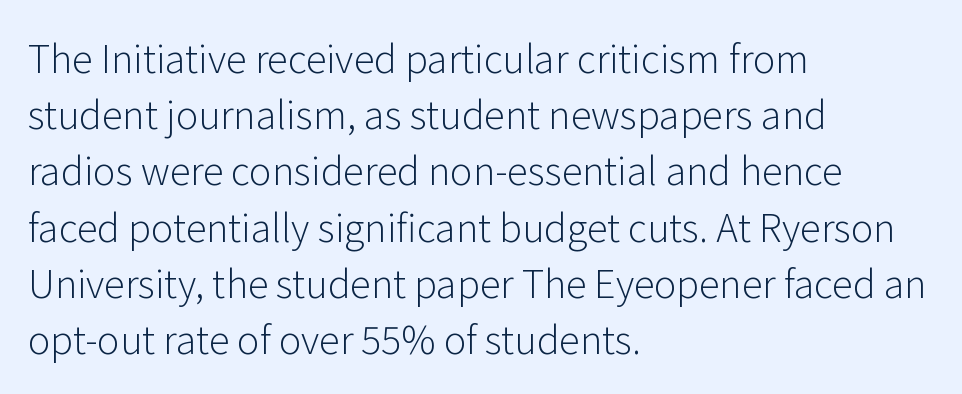
{"serif": "no", "italic": "no", "bold": "no", "weight": "light", "width": "normal", "stroke_contrast": "low", "x_height": "medium", "monospaced": "no", "underline": "no", "align": "left", "line_spacing": "normal", "line_spacing_ratio": 1.48, "letter_spacing": "normal", "letter_spacing_em": 0.0, "glyph_px": 38}
